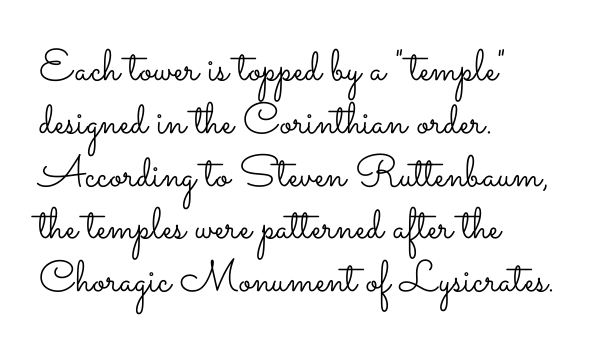
Q: Is the text bold? A: No.
Q: Is the text italic (slanted)? A: Yes.
Q: Is the text underlined? A: No.
Q: How is the paragraph aligned? A: Left-aligned.
Q: Is the spacing between letters normal or unusually wide? A: Normal.
Q: Width (condensed, normal, or wide)? A: Wide.
Q: Stroke contrast? A: Low.
Q: x-height? A: Small.
Q: Monospaced? A: No.
